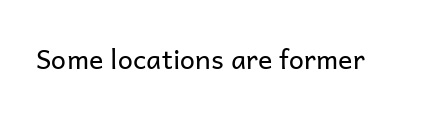
Has an underline been added? It has not. The type is set solid horizontally, with unmodified tracking. The characters are drawn with everyday or finer stroke widths. Every character sits straight up, as roman type does.
